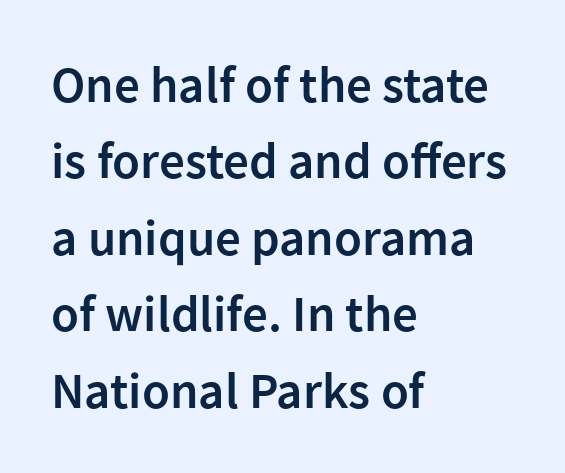
Q: Is the text bold? A: Semi-bold.
Q: Is the text italic (slanted)? A: No, it is upright.
Q: Is the typeface a serif or a sans-serif typeface? A: Sans-serif.
Q: Is the text underlined? A: No.
Q: How is the paragraph aligned? A: Left-aligned.
Q: Is the spacing between letters normal or unusually wide? A: Normal.
Q: Is the spacing between lines tight, normal or loose? A: Normal.
Q: Width (condensed, normal, or wide)? A: Normal.
Q: Stroke contrast? A: Low.
Q: x-height? A: Medium.
Q: Monospaced? A: No.
